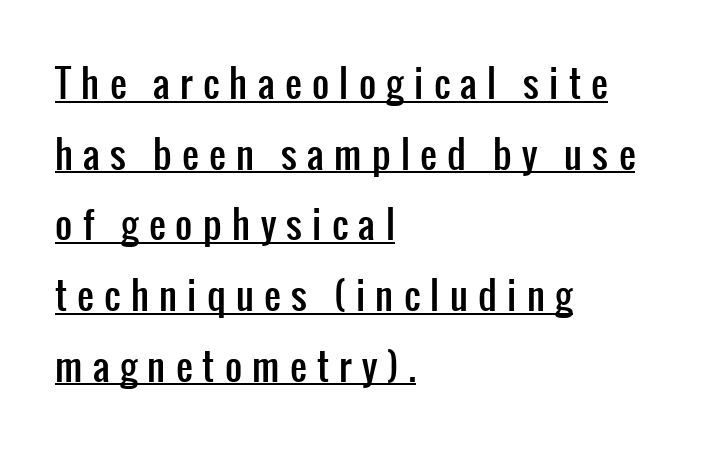
Q: Is the text italic (slanted)? A: No, it is upright.
Q: Is the typeface a serif or a sans-serif typeface? A: Sans-serif.
Q: Is the text underlined? A: Yes.
Q: How is the paragraph aligned? A: Left-aligned.
Q: Is the spacing between letters normal or unusually wide? A: Unusually wide.
Q: Is the spacing between lines tight, normal or loose? A: Loose.
Q: Width (condensed, normal, or wide)? A: Condensed.
Q: Stroke contrast? A: Low.
Q: x-height? A: Medium.
Q: Monospaced? A: No.
